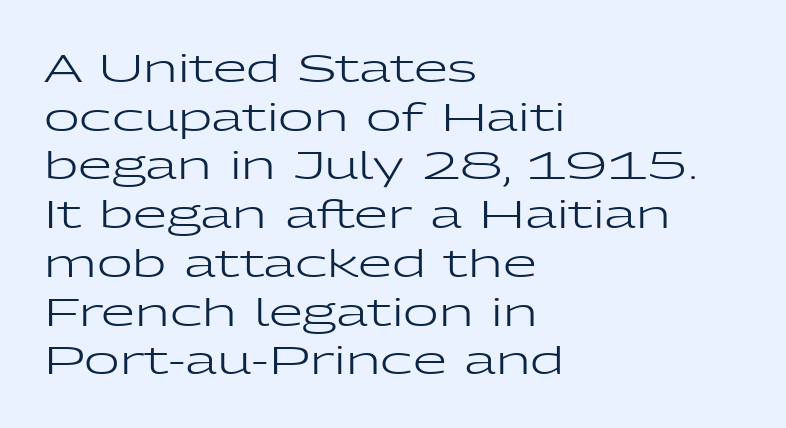
The image shows 39 px regular-weight, wide sans-serif type, upright; set left-aligned, normal line spacing (1.25x), normal letter spacing, not underlined; low stroke contrast and a medium x-height.
